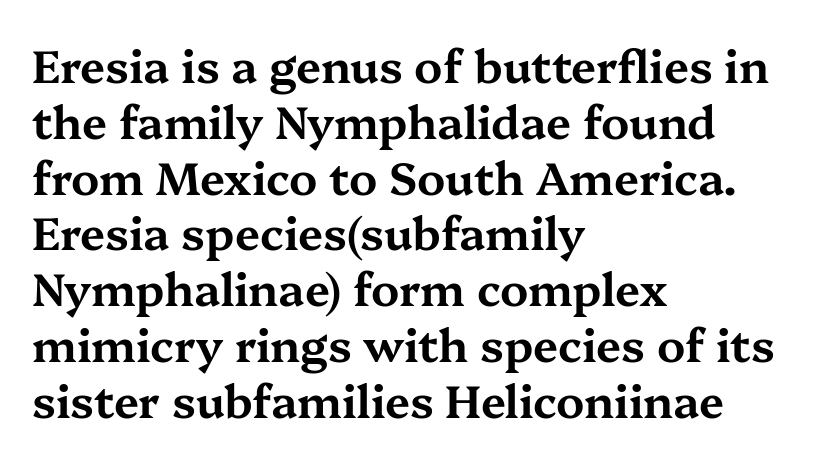
{"serif": "yes", "italic": "no", "width": "wide", "stroke_contrast": "medium", "x_height": "medium", "monospaced": "no", "underline": "no", "align": "left", "line_spacing_ratio": 1.24, "letter_spacing": "normal", "letter_spacing_em": 0.0, "glyph_px": 45}
